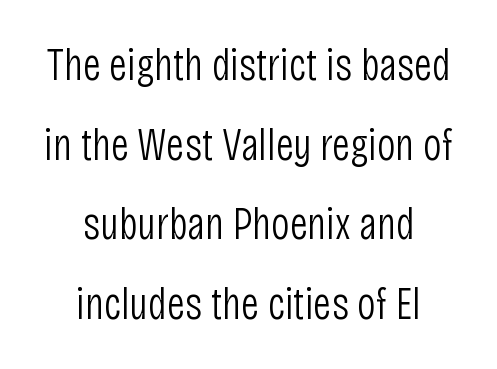
The image shows 46 px light, condensed sans-serif type, upright; set centered, line spacing 1.73x, normal letter spacing, not underlined; low stroke contrast and a large x-height.
